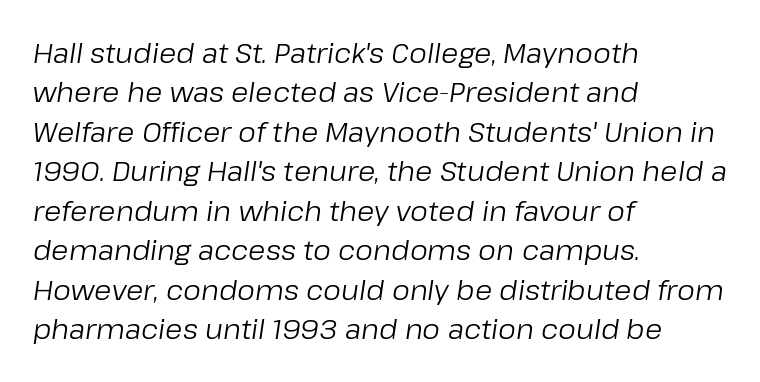
{"italic": "yes", "lean": "right", "slant_degrees": 8, "bold": "no", "weight": "regular", "width": "normal", "stroke_contrast": "low", "x_height": "medium", "monospaced": "no", "underline": "no", "align": "left", "line_spacing": "normal", "line_spacing_ratio": 1.41, "letter_spacing": "normal", "letter_spacing_em": 0.0, "glyph_px": 28}
